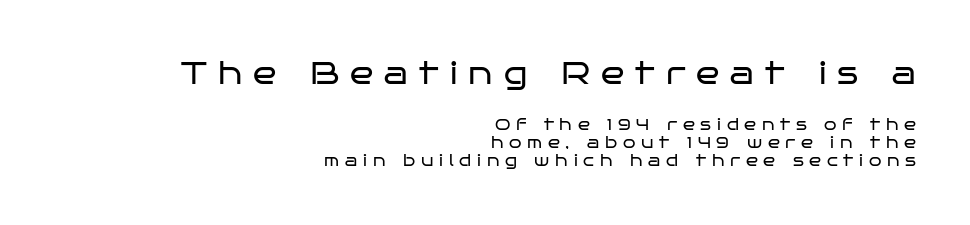
Size contrast runs from large at the top to small at the bottom. The typesetter chose a ragged-left arrangement here. Substantial extra tracking has been applied to these lines. Check the space under the baseline: it is left empty.
